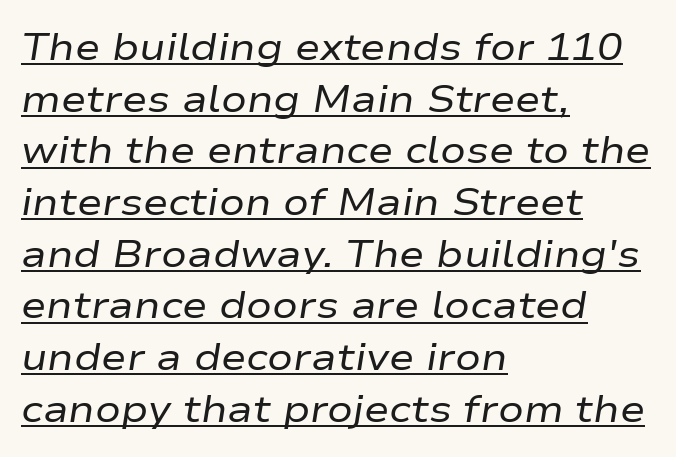
Q: Is the text bold? A: No.
Q: Is the text italic (slanted)? A: Yes, it leans right by about 9 degrees.
Q: Is the text underlined? A: Yes.
Q: How is the paragraph aligned? A: Left-aligned.
Q: Is the spacing between letters normal or unusually wide? A: Normal.
Q: Is the spacing between lines tight, normal or loose? A: Normal.
Q: Width (condensed, normal, or wide)? A: Wide.
Q: Stroke contrast? A: Low.
Q: x-height? A: Medium.
Q: Monospaced? A: No.
